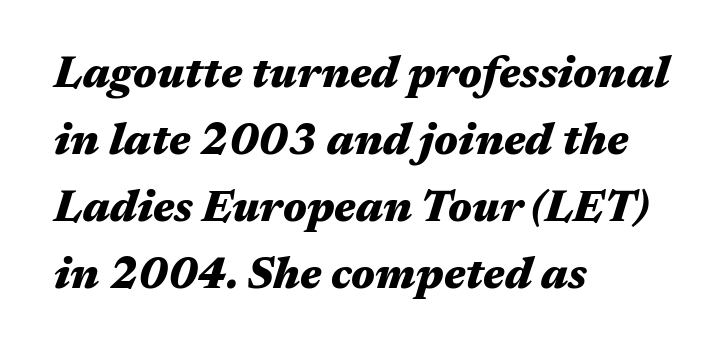
Q: Is the text bold? A: Yes.
Q: Is the text italic (slanted)? A: Yes, it leans right by about 17 degrees.
Q: Is the text underlined? A: No.
Q: How is the paragraph aligned? A: Left-aligned.
Q: Is the spacing between letters normal or unusually wide? A: Normal.
Q: Is the spacing between lines tight, normal or loose? A: Normal.
Q: Width (condensed, normal, or wide)? A: Wide.
Q: Stroke contrast? A: Medium.
Q: x-height? A: Medium.
Q: Monospaced? A: No.
